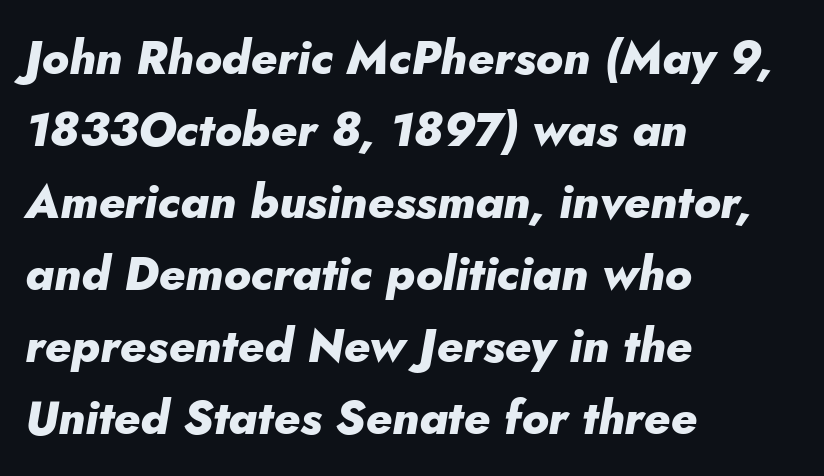
{"italic": "yes", "lean": "right", "slant_degrees": 10, "bold": "yes", "weight": "heavy", "width": "normal", "stroke_contrast": "low", "x_height": "small", "monospaced": "no", "underline": "no", "align": "left", "line_spacing": "normal", "line_spacing_ratio": 1.53, "letter_spacing": "normal", "letter_spacing_em": 0.0, "glyph_px": 47}
